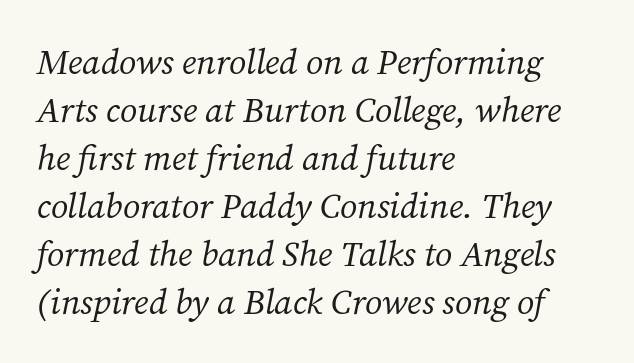
{"serif": "yes", "italic": "yes", "lean": "right", "slant_degrees": 12, "bold": "no", "weight": "regular", "width": "normal", "stroke_contrast": "medium", "x_height": "medium", "monospaced": "no", "underline": "no", "align": "left", "line_spacing": "normal", "line_spacing_ratio": 1.37, "letter_spacing": "normal", "letter_spacing_em": 0.0, "glyph_px": 35}
